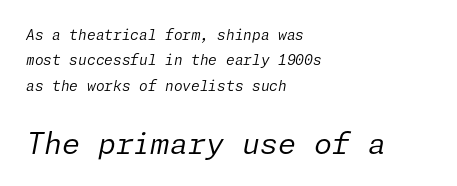
Look at the tracking — it's just the regular setting, nothing added. In this sample the second text group is rendered at the bigger scale. The letters look calm and open, with moderate or lighter stems. The strip under each line holds only bare page. The rendering applies a slant to the glyphs.
